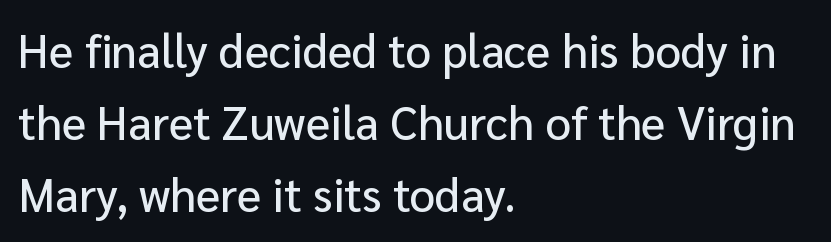
Between one letter and the next there's only the usual sliver of space. Do the letters lean? They stand straight. Font category for this specimen: sans-serif. The space beneath each line is pristine and unruled.
